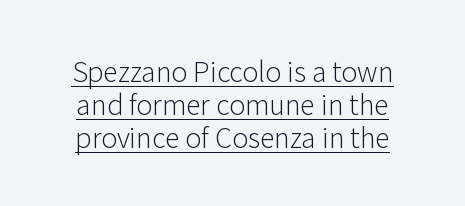
Q: Is the text bold? A: No.
Q: Is the text italic (slanted)? A: No, it is upright.
Q: Is the text underlined? A: Yes.
Q: Is the spacing between letters normal or unusually wide? A: Normal.
